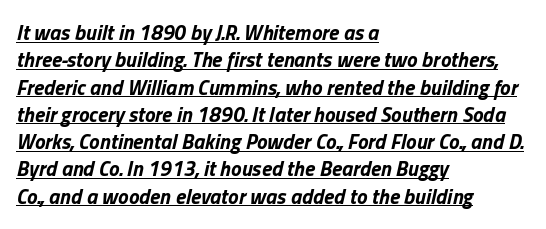
The image shows 21 px bold type, italic (leaning right); set left-aligned, normal line spacing (1.3x), normal letter spacing, underlined.
